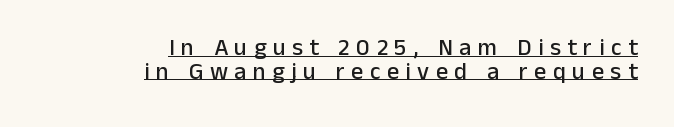
Q: Is the text italic (slanted)? A: No, it is upright.
Q: Is the text underlined? A: Yes.
Q: How is the paragraph aligned? A: Right-aligned.
Q: Is the spacing between letters normal or unusually wide? A: Unusually wide.
Q: Is the spacing between lines tight, normal or loose? A: Tight.
